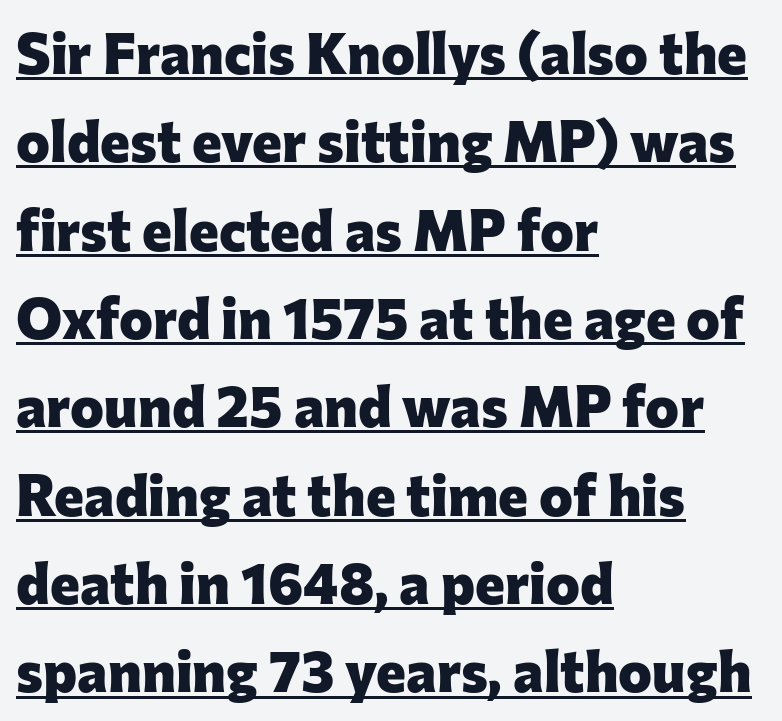
Q: Is the text bold? A: Yes.
Q: Is the text italic (slanted)? A: No, it is upright.
Q: Is the typeface a serif or a sans-serif typeface? A: Sans-serif.
Q: Is the text underlined? A: Yes.
Q: How is the paragraph aligned? A: Left-aligned.
Q: Is the spacing between letters normal or unusually wide? A: Normal.
Q: Is the spacing between lines tight, normal or loose? A: Normal.
Q: Width (condensed, normal, or wide)? A: Normal.
Q: Stroke contrast? A: Low.
Q: x-height? A: Medium.
Q: Monospaced? A: No.
